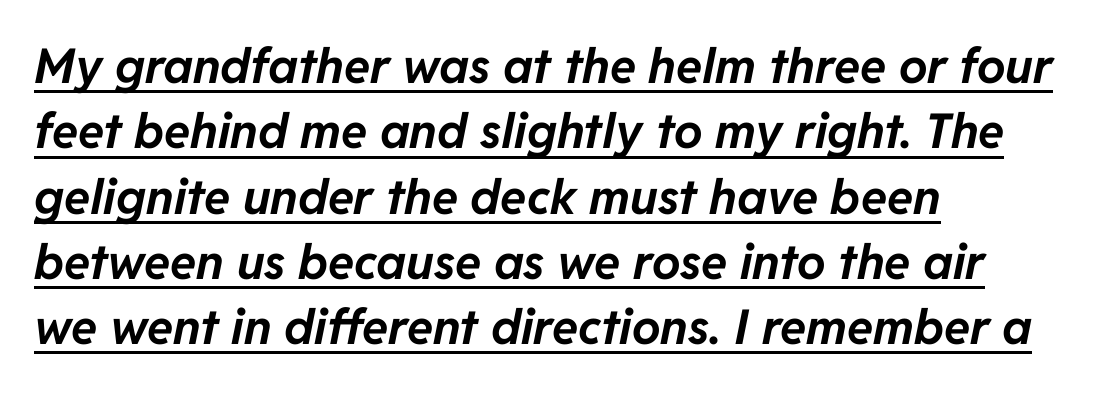
The rendering anchors every line to the left-hand side. Vertical spacing — default. No extra tracking has been applied to these lines. You could not count columns in this text — the font is proportionally spaced.
